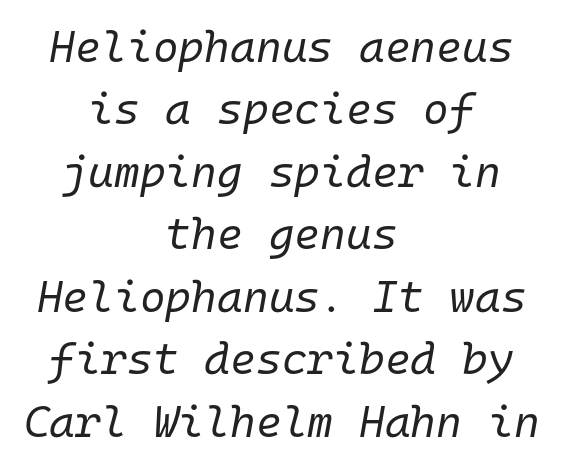
Q: Is the text bold? A: No.
Q: Is the text italic (slanted)? A: Yes, it leans right by about 10 degrees.
Q: Is the text underlined? A: No.
Q: How is the paragraph aligned? A: Centered.
Q: Is the spacing between letters normal or unusually wide? A: Normal.
Q: Is the spacing between lines tight, normal or loose? A: Normal.
Q: Width (condensed, normal, or wide)? A: Normal.
Q: Stroke contrast? A: Low.
Q: x-height? A: Medium.
Q: Monospaced? A: Yes.
